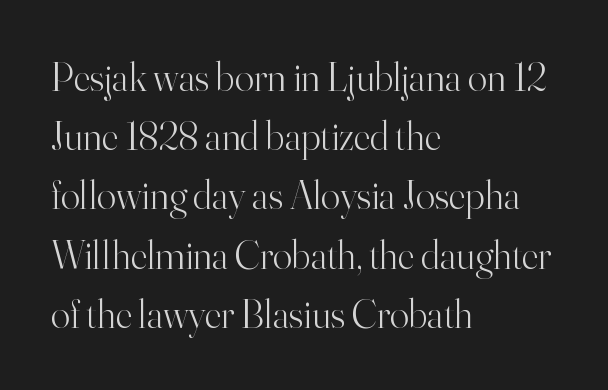
Compared with a centered layout, this one pins lines to the left instead. Is the letter spacing exaggerated? No — it looks like the ordinary default. The strip under each line holds only bare page. I'd call this a serif setting — the letters wear small feet.
